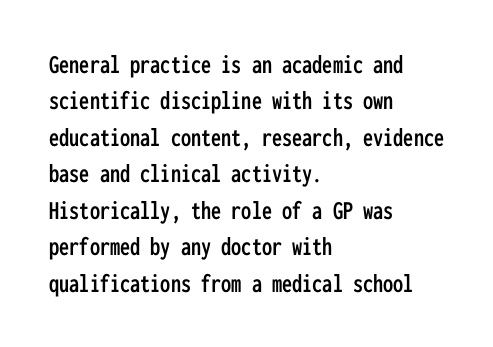
The image shows 27 px text type, upright; set left-aligned, normal line spacing (1.35x), normal letter spacing, not underlined.
